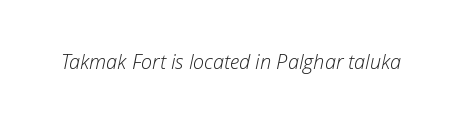
The image shows 20 px text type, italic (leaning right); set normal letter spacing, not underlined.
